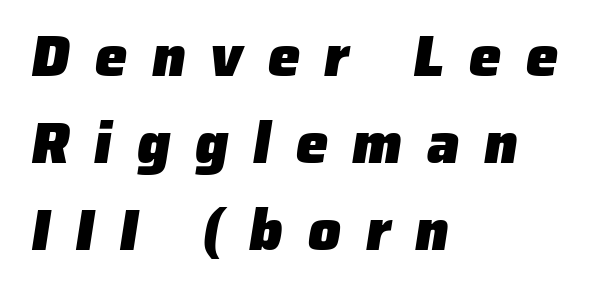
Words appear elongated and porous because spacing is wide. Is there much room between lines? A standard amount, neither cramped nor airy. Typeset ragged right — the left edge is the straight one. This is sans-serif lettering, the kind often seen on screens and signage. Does the weight exceed regular? Yes, all the way to bold. Do the characters align in a grid? No, the font is proportional.
